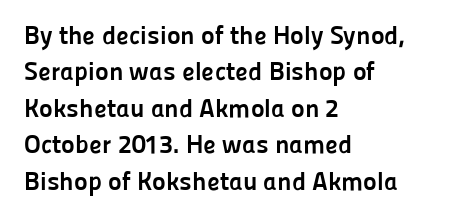
Characters remain perfectly vertical along every line. The passage is arranged the way most books set body copy — flush left. These lines sit exactly where default settings would place them. Nobody touched the tracking dial on this one. Descender tails drop into unmarked territory. Is the type bold? Yes — the strokes are clearly thick and heavy.
